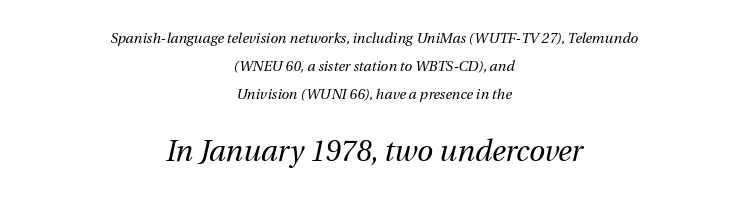
The rendering applies a slant to the glyphs. The paragraph has two soft edges and a firm central axis. The gaps between neighbouring characters are ordinary and unremarkable. Think of a printed novel: that variable character pitch is what you see here.
